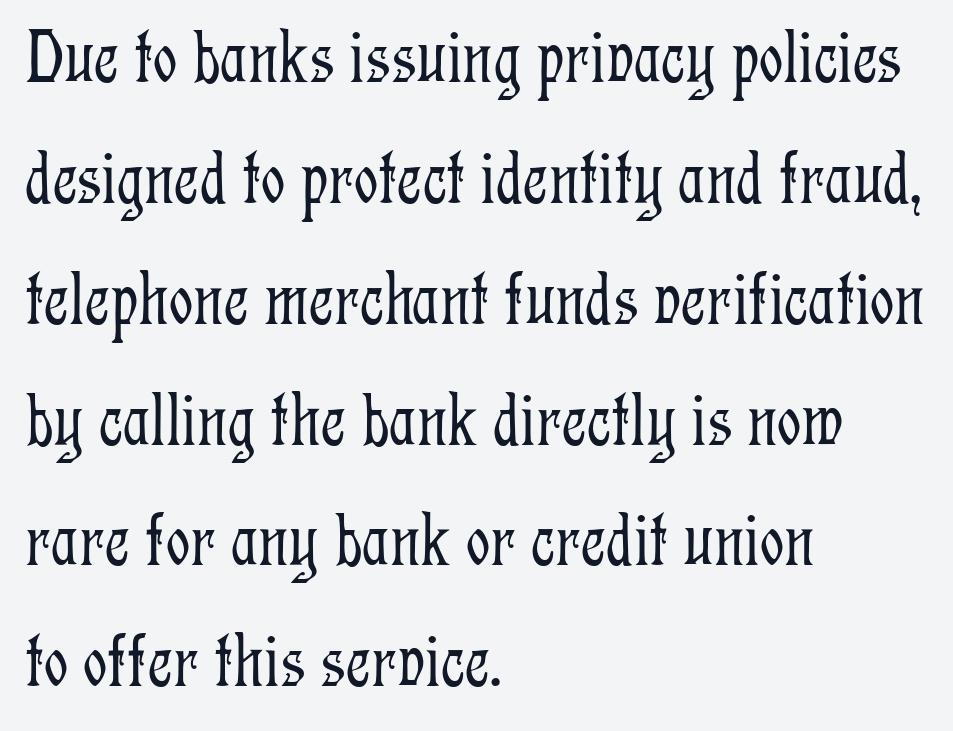
Heaviness? Minimal to ordinary, like unemphasized prose. The ragged edge is on the right, which tells us the setting is flush left. Nobody touched the tracking dial on this one. Proportional: the letters do not fall into vertical columns. Decoration check: the copy has no underline. Is this a sans? No — the strokes have serifs.
